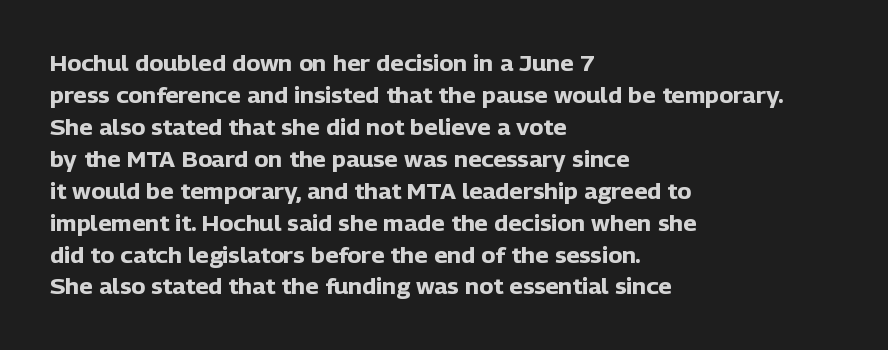
Q: Is the text bold? A: Yes.
Q: Is the text italic (slanted)? A: No, it is upright.
Q: Is the text underlined? A: No.
Q: How is the paragraph aligned? A: Left-aligned.
Q: Is the spacing between letters normal or unusually wide? A: Normal.
Q: Is the spacing between lines tight, normal or loose? A: Normal.
